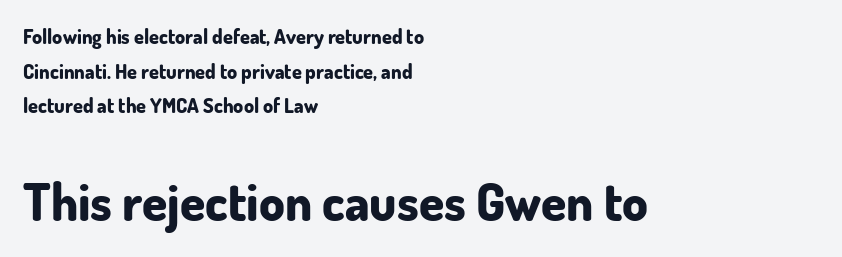
Q: Is the text bold? A: Yes.
Q: Is the text italic (slanted)? A: No, it is upright.
Q: Is the typeface a serif or a sans-serif typeface? A: Sans-serif.
Q: Is the text underlined? A: No.
Q: How is the paragraph aligned? A: Left-aligned.
Q: Is the spacing between letters normal or unusually wide? A: Normal.
Q: Which block of text is set in a larger size, the first (top) or the second (bottom)? A: The second (bottom) one.
Q: Width (condensed, normal, or wide)? A: Normal.
Q: Stroke contrast? A: Low.
Q: x-height? A: Small.
Q: Monospaced? A: No.
